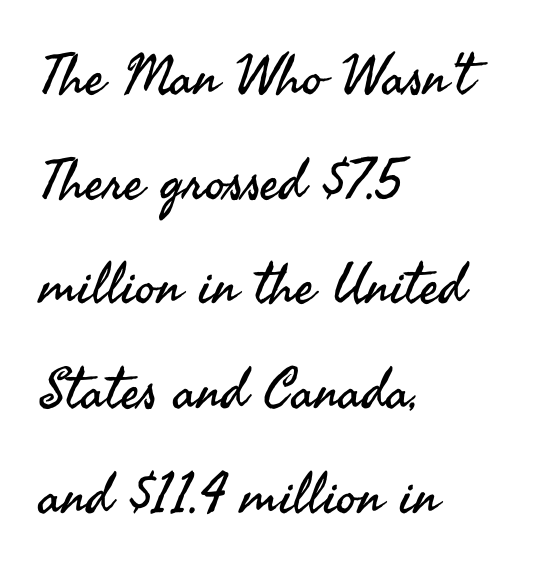
The image shows 56 px regular-weight sans-serif type; set left-aligned, line spacing 1.87x, normal letter spacing, not underlined; medium stroke contrast and a small x-height.
